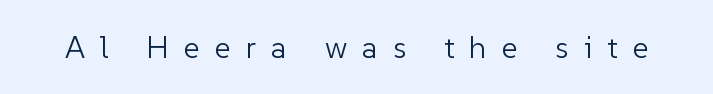
{"serif": "no", "italic": "no", "bold": "no", "weight": "light", "width": "normal", "stroke_contrast": "low", "x_height": "medium", "monospaced": "no", "underline": "no", "letter_spacing": "wide", "letter_spacing_em": 0.49, "glyph_px": 31}
